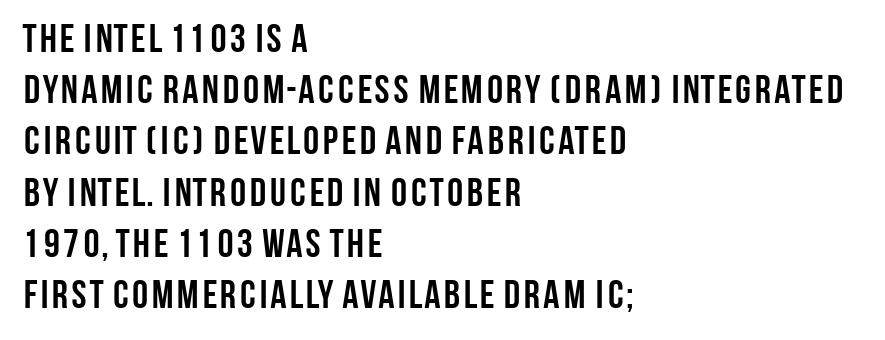
Q: Is the text bold? A: Yes.
Q: Is the text italic (slanted)? A: No, it is upright.
Q: Is the typeface a serif or a sans-serif typeface? A: Sans-serif.
Q: Is the text underlined? A: No.
Q: How is the paragraph aligned? A: Left-aligned.
Q: Is the spacing between letters normal or unusually wide? A: Normal.
Q: Is the spacing between lines tight, normal or loose? A: Normal.
Q: Width (condensed, normal, or wide)? A: Condensed.
Q: Stroke contrast? A: Low.
Q: x-height? A: Large.
Q: Monospaced? A: No.
